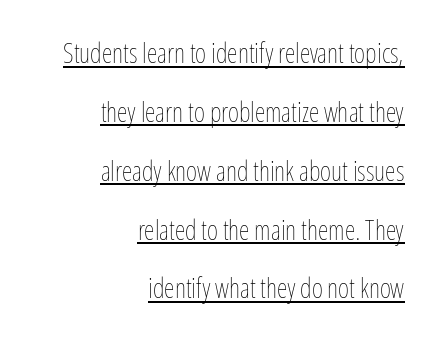
The image shows 27 px text type, upright; set right-aligned, loose line spacing (2.18x), normal letter spacing, underlined.
